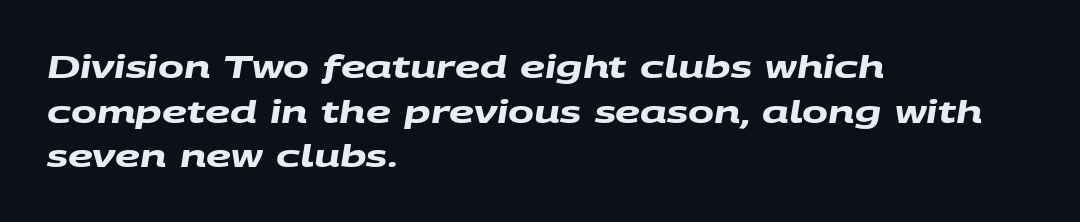
Q: Is the text bold? A: Yes.
Q: Is the typeface a serif or a sans-serif typeface? A: Sans-serif.
Q: Is the text underlined? A: No.
Q: How is the paragraph aligned? A: Left-aligned.
Q: Is the spacing between letters normal or unusually wide? A: Normal.
Q: Is the spacing between lines tight, normal or loose? A: Normal.
Q: Width (condensed, normal, or wide)? A: Wide.
Q: Stroke contrast? A: Medium.
Q: x-height? A: Large.
Q: Monospaced? A: No.
